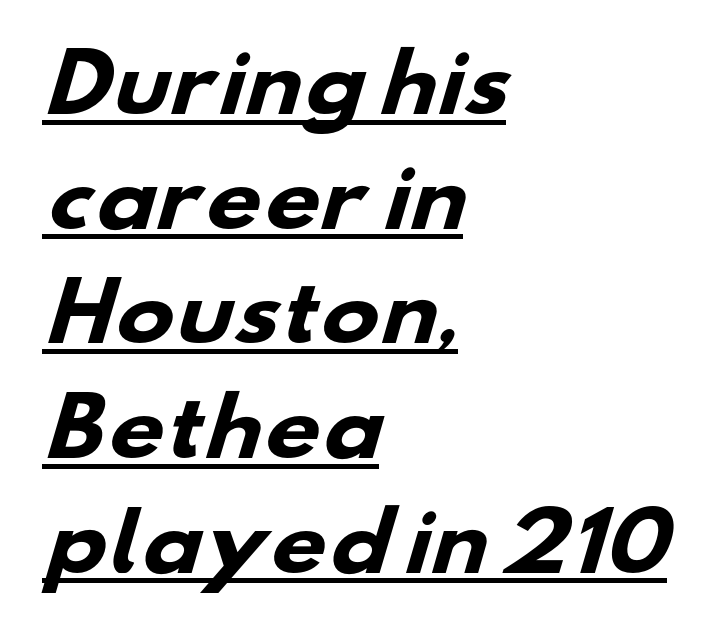
Q: Is the text bold? A: Yes.
Q: Is the typeface a serif or a sans-serif typeface? A: Sans-serif.
Q: Is the text underlined? A: Yes.
Q: How is the paragraph aligned? A: Left-aligned.
Q: Is the spacing between letters normal or unusually wide? A: Normal.
Q: Is the spacing between lines tight, normal or loose? A: Normal.
Q: Width (condensed, normal, or wide)? A: Wide.
Q: Stroke contrast? A: Low.
Q: x-height? A: Small.
Q: Monospaced? A: No.
